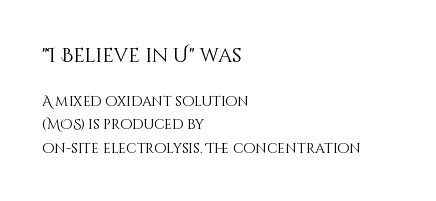
Q: Is the text bold? A: No.
Q: Is the text italic (slanted)? A: No, it is upright.
Q: Is the text underlined? A: No.
Q: How is the paragraph aligned? A: Left-aligned.
Q: Is the spacing between letters normal or unusually wide? A: Normal.
Q: Is the spacing between lines tight, normal or loose? A: Normal.
Q: Which block of text is set in a larger size, the first (top) or the second (bottom)? A: The first (top) one.
